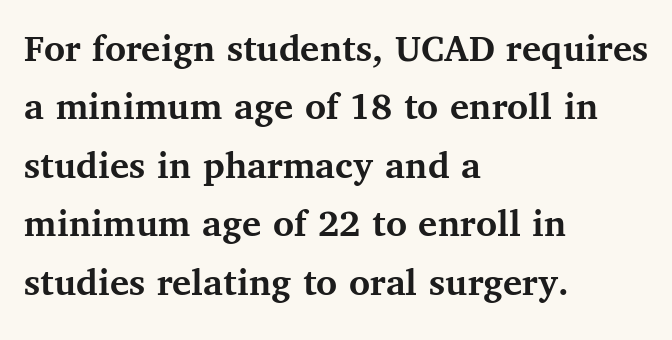
Words appear dense and cohesive because spacing is normal. Pretty heavy lettering here — definitely bold. This is roman type, the default non-slanted kind. The block of text has a typical density, with ordinary space between rows. Letters rest on an invisible, unmarked baseline.
